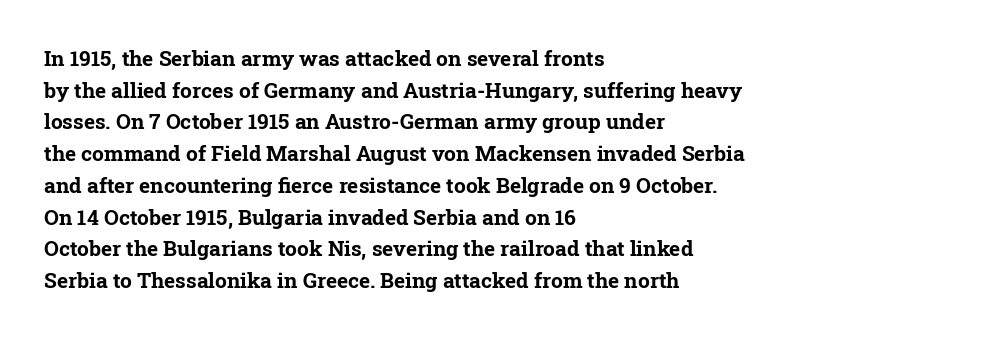
The image shows 21 px bold type, upright; set left-aligned, normal line spacing (1.51x), normal letter spacing, not underlined.
